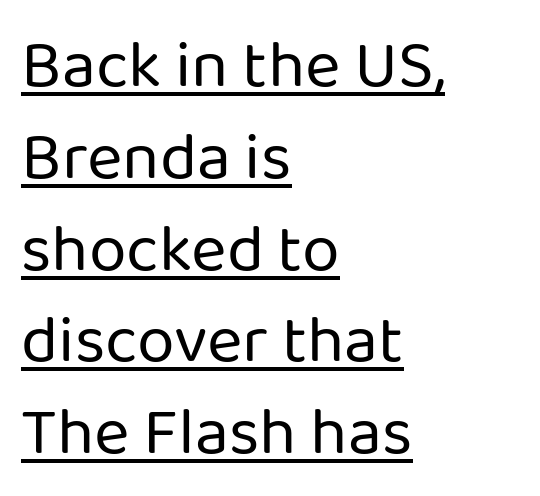
Q: Is the text bold? A: No.
Q: Is the text italic (slanted)? A: No, it is upright.
Q: Is the typeface a serif or a sans-serif typeface? A: Sans-serif.
Q: Is the text underlined? A: Yes.
Q: How is the paragraph aligned? A: Left-aligned.
Q: Is the spacing between letters normal or unusually wide? A: Normal.
Q: Is the spacing between lines tight, normal or loose? A: Normal.
Q: Width (condensed, normal, or wide)? A: Normal.
Q: Stroke contrast? A: Low.
Q: x-height? A: Medium.
Q: Monospaced? A: No.
